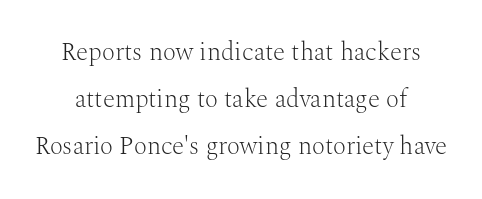
Q: Is the text bold? A: No.
Q: Is the text italic (slanted)? A: No, it is upright.
Q: Is the text underlined? A: No.
Q: How is the paragraph aligned? A: Centered.
Q: Is the spacing between letters normal or unusually wide? A: Normal.
